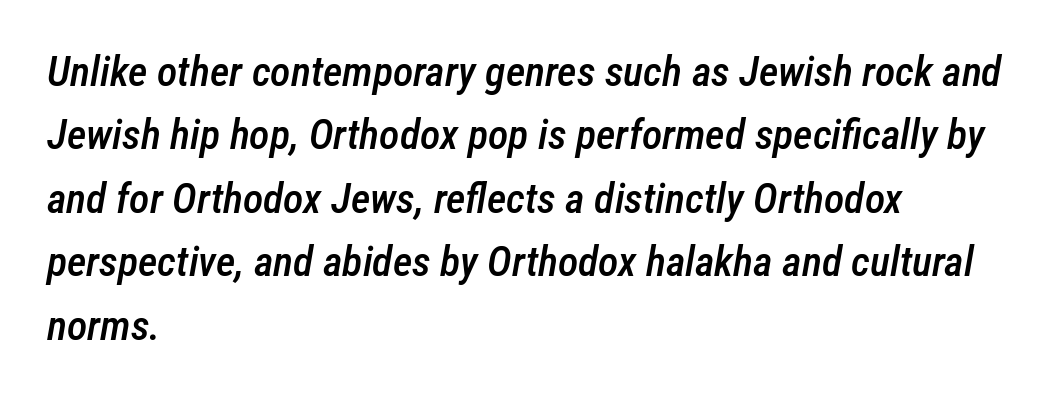
Q: Is the text bold? A: Semi-bold.
Q: Is the text italic (slanted)? A: Yes, it leans right by about 12 degrees.
Q: Is the text underlined? A: No.
Q: How is the paragraph aligned? A: Left-aligned.
Q: Is the spacing between letters normal or unusually wide? A: Normal.
Q: Is the spacing between lines tight, normal or loose? A: Normal.
Q: Width (condensed, normal, or wide)? A: Condensed.
Q: Stroke contrast? A: Low.
Q: x-height? A: Medium.
Q: Monospaced? A: No.
